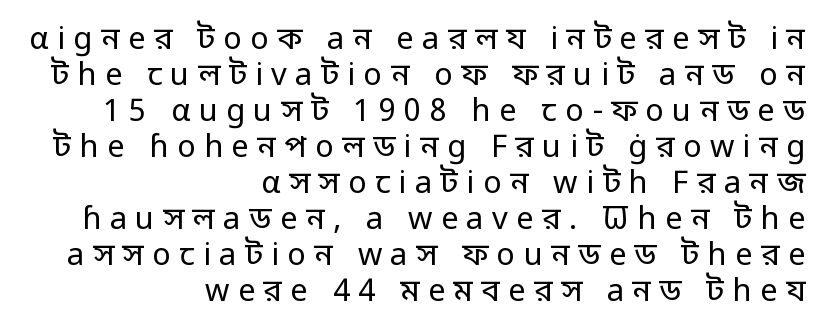
Are there feet on the stems? There aren't — it's a sans. Do the characters align in a grid? No, the font is proportional. The axis of the letterforms is exactly vertical. Display-style spreading of the glyphs; the letterfit is very open.
